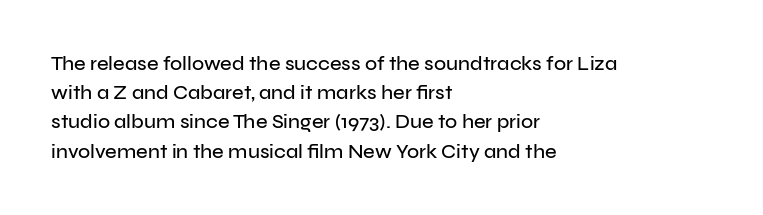
The image shows 20 px text type, upright; set left-aligned, normal line spacing (1.46x), normal letter spacing, not underlined.
